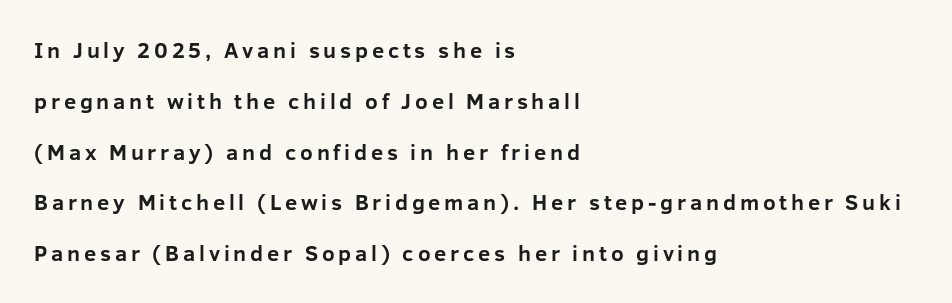
{"italic": "no", "bold": "yes", "underline": "no", "align": "left", "line_spacing": "loose", "line_spacing_ratio": 2.31, "glyph_px": 22}
